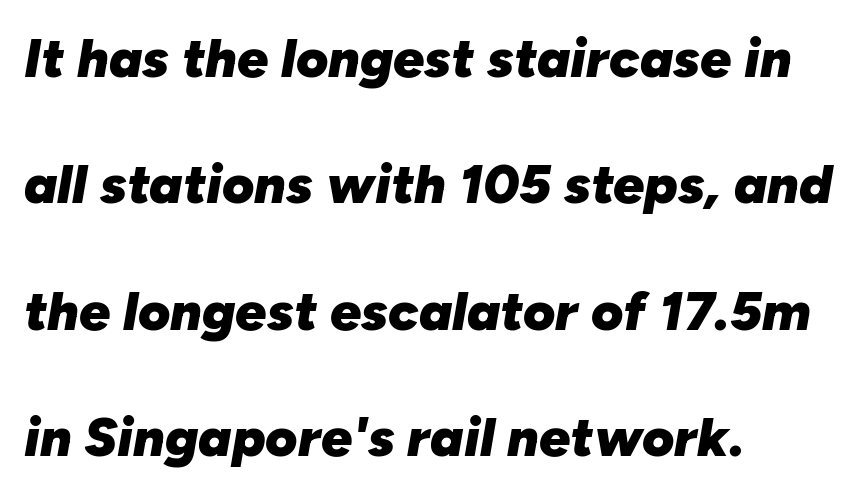
{"italic": "yes", "lean": "right", "slant_degrees": 10, "bold": "yes", "weight": "heavy", "width": "normal", "stroke_contrast": "low", "x_height": "medium", "monospaced": "no", "underline": "no", "align": "left", "line_spacing": "loose", "line_spacing_ratio": 2.3, "letter_spacing": "normal", "letter_spacing_em": 0.0, "glyph_px": 55}
